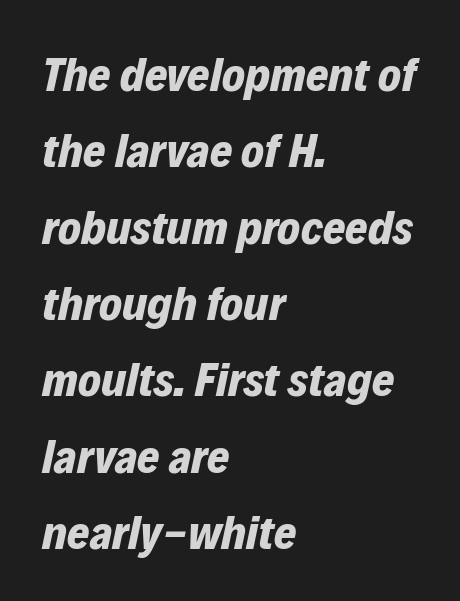
The image shows 48 px bold type, italic (leaning right); set left-aligned, normal line spacing (1.59x), normal letter spacing, not underlined; low stroke contrast and a medium x-height.
